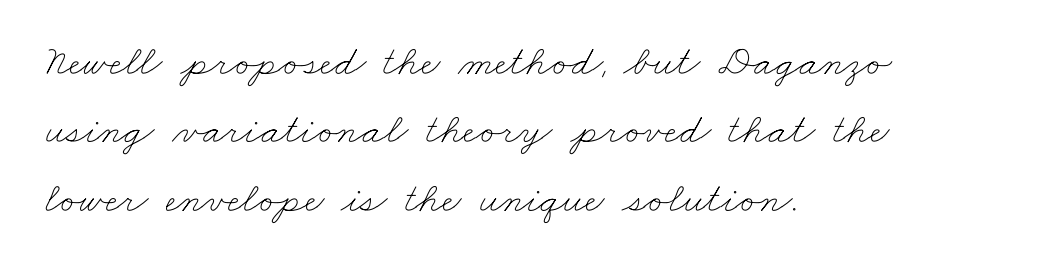
Alignment: flush left. Unbolded letterforms with no extra heft. The vertical gap from one line to the next is medium. Is this a fixed-width face? No — the glyphs have proportional, varying widths. Beneath every word, the page is bare.
